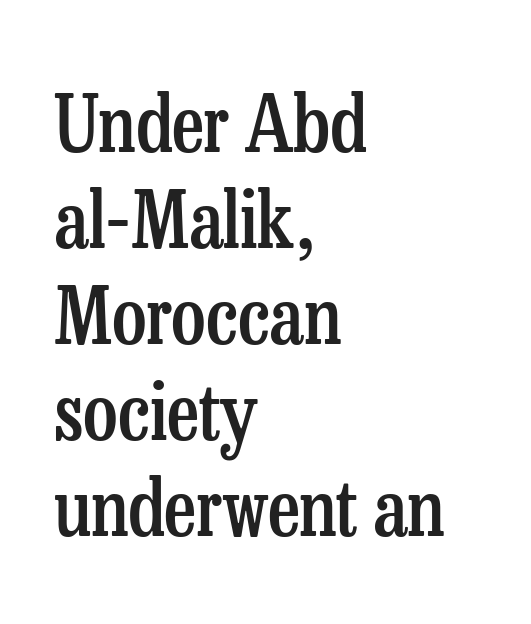
The image shows 78 px semibold, condensed serif type, upright; set left-aligned, line spacing 1.23x, normal letter spacing, not underlined; low stroke contrast and a medium x-height.
